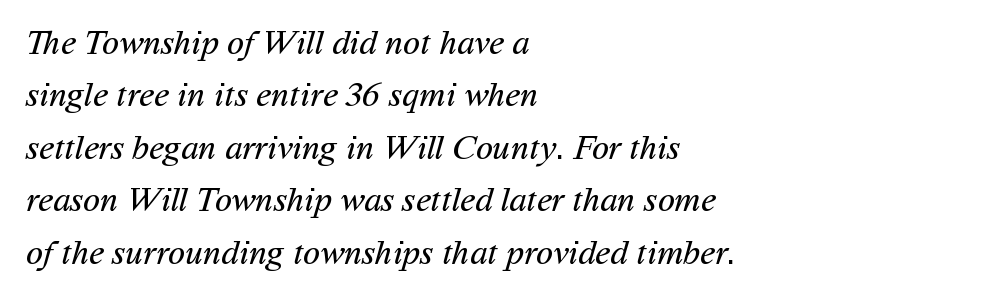
{"serif": "no", "bold": "no", "weight": "regular", "width": "normal", "stroke_contrast": "medium", "x_height": "medium", "monospaced": "no", "underline": "no", "align": "left", "line_spacing": "normal", "line_spacing_ratio": 1.5, "letter_spacing": "normal", "letter_spacing_em": 0.0, "glyph_px": 35}
